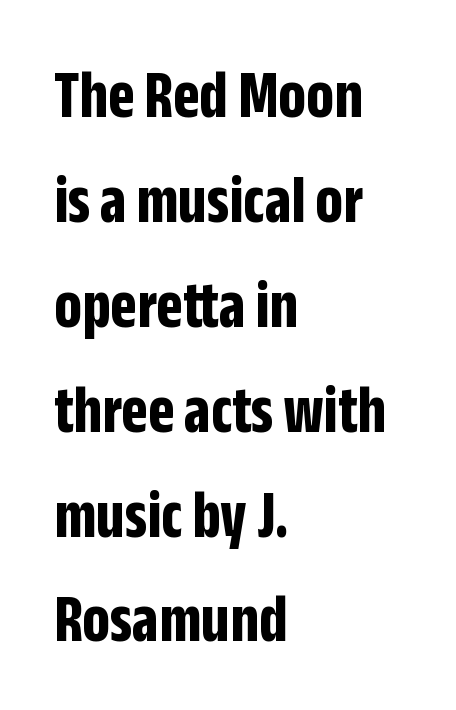
Q: Is the text bold? A: Yes.
Q: Is the text italic (slanted)? A: No, it is upright.
Q: Is the typeface a serif or a sans-serif typeface? A: Sans-serif.
Q: Is the text underlined? A: No.
Q: How is the paragraph aligned? A: Left-aligned.
Q: Is the spacing between letters normal or unusually wide? A: Normal.
Q: Is the spacing between lines tight, normal or loose? A: Normal.
Q: Width (condensed, normal, or wide)? A: Condensed.
Q: Stroke contrast? A: Low.
Q: x-height? A: Large.
Q: Monospaced? A: No.
